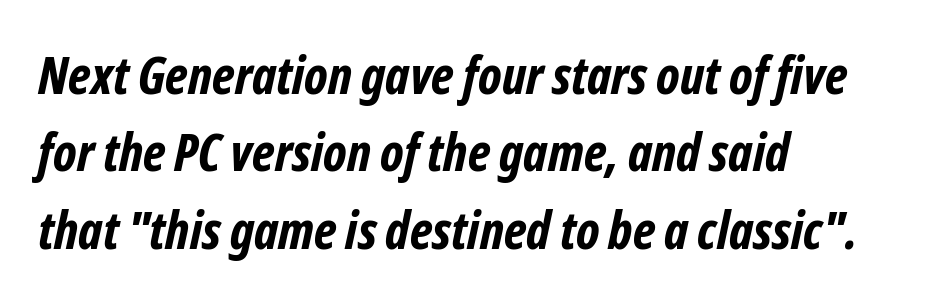
Q: Is the text bold? A: Yes.
Q: Is the typeface a serif or a sans-serif typeface? A: Sans-serif.
Q: Is the text underlined? A: No.
Q: How is the paragraph aligned? A: Left-aligned.
Q: Is the spacing between letters normal or unusually wide? A: Normal.
Q: Is the spacing between lines tight, normal or loose? A: Normal.
Q: Width (condensed, normal, or wide)? A: Condensed.
Q: Stroke contrast? A: Low.
Q: x-height? A: Medium.
Q: Monospaced? A: No.
